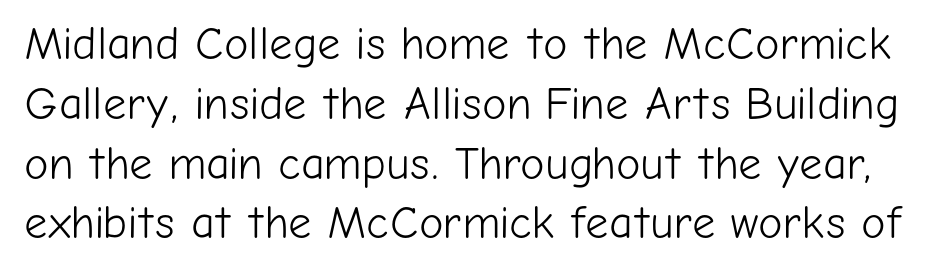
The image shows 46 px light sans-serif type, upright; set normal line spacing (1.3x), normal letter spacing, not underlined; low stroke contrast and a medium x-height.
